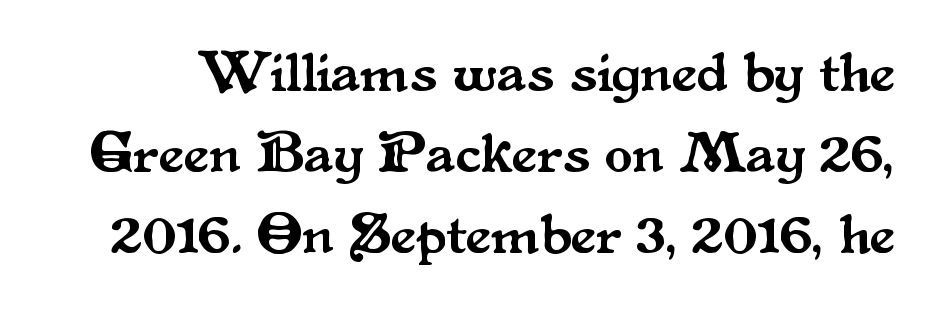
Q: Is the text italic (slanted)? A: No, it is upright.
Q: Is the typeface a serif or a sans-serif typeface? A: Serif.
Q: Is the text underlined? A: No.
Q: Is the spacing between letters normal or unusually wide? A: Normal.
Q: Is the spacing between lines tight, normal or loose? A: Normal.
Q: Width (condensed, normal, or wide)? A: Normal.
Q: Stroke contrast? A: Medium.
Q: x-height? A: Small.
Q: Monospaced? A: No.
